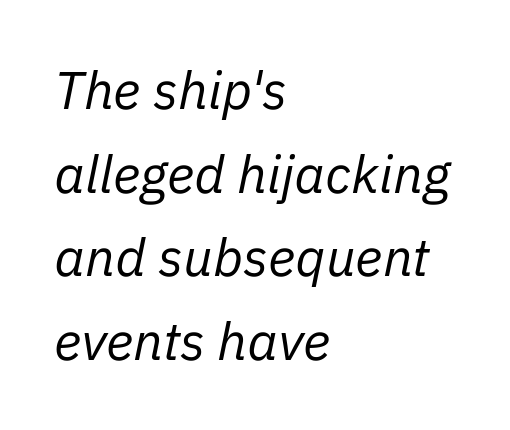
The image shows 53 px regular-weight type, italic (leaning right); set left-aligned, normal line spacing (1.58x), normal letter spacing, not underlined; low stroke contrast and a medium x-height.
